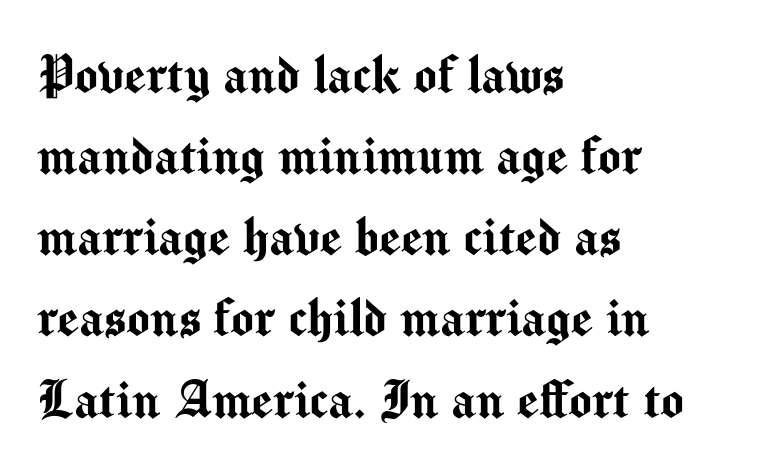
Unlike italic type, these characters show no tilt at all. Do the characters align in a grid? No, the font is proportional. Rows of type keep a routine distance in the vertical direction. The face used here is rendered with its standard letterfit.
